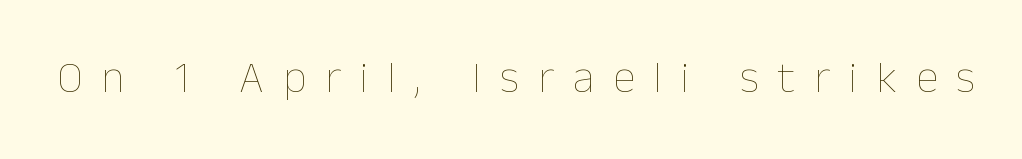
{"italic": "no", "bold": "no", "weight": "thin", "width": "normal", "stroke_contrast": "low", "x_height": "medium", "monospaced": "no", "underline": "no", "letter_spacing": "wide", "letter_spacing_em": 0.42, "glyph_px": 45}
